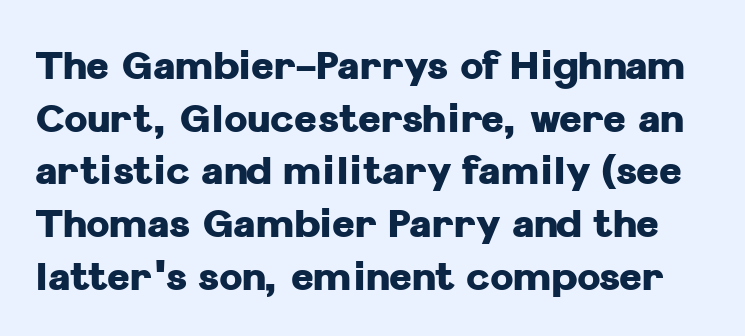
I'd call this a sans setting — the letters go barefoot. Do the letters lean? They stand straight. Spacing verdict: proportional, widths tailored to each character. The baseline area is clear. Heavy, bold letterforms. Interline gaps are of average width in this sample.
